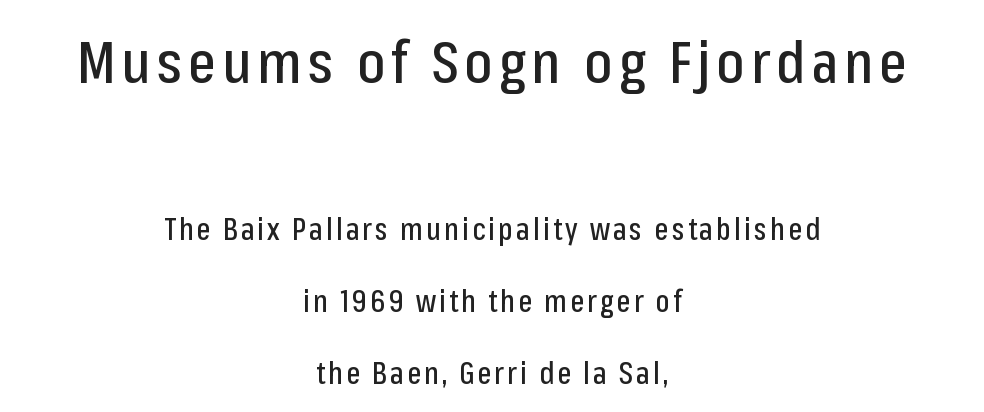
Q: Is the text italic (slanted)? A: No, it is upright.
Q: Is the typeface a serif or a sans-serif typeface? A: Sans-serif.
Q: Is the text underlined? A: No.
Q: How is the paragraph aligned? A: Centered.
Q: Is the spacing between lines tight, normal or loose? A: Loose.
Q: Which block of text is set in a larger size, the first (top) or the second (bottom)? A: The first (top) one.
Q: Width (condensed, normal, or wide)? A: Condensed.
Q: Stroke contrast? A: Low.
Q: x-height? A: Medium.
Q: Monospaced? A: No.
